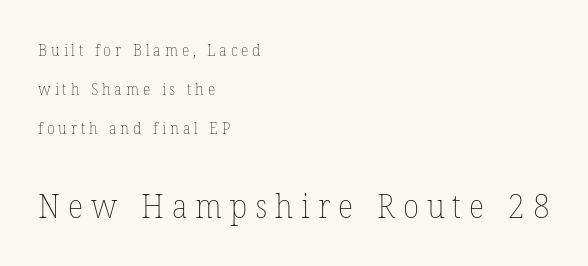
A typesetter would call this proportional, since set widths differ per character. The letters in the lower block stand taller than those in the block above. Horizontal bands of white between lines are thick stripes. Quick note: not italic, upright. There is plenty of visible air inserted between adjacent glyphs. Reading down the block, your eye returns to a fixed left position each line.
